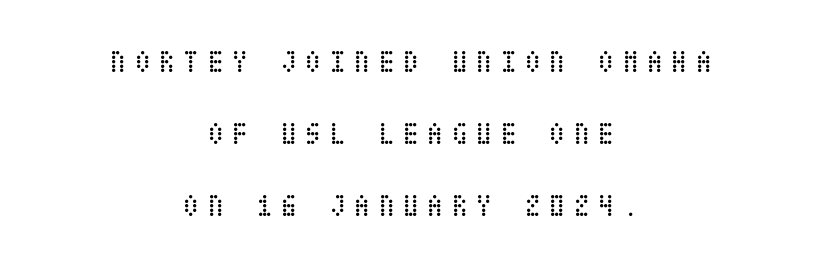
{"italic": "no", "bold": "no", "weight": "regular", "width": "condensed", "stroke_contrast": "low", "x_height": "large", "underline": "no", "align": "center", "line_spacing": "loose", "line_spacing_ratio": 2.33, "letter_spacing": "wide", "letter_spacing_em": 0.24, "glyph_px": 31}
